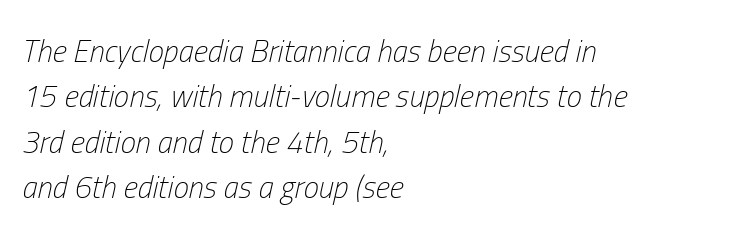
Do the characters align in a grid? No, the font is proportional. This rendering leaves character spacing at its baseline value. The paragraph has a hard left edge and a soft right edge. Stems and bowls with no extra thickness — not bold.
